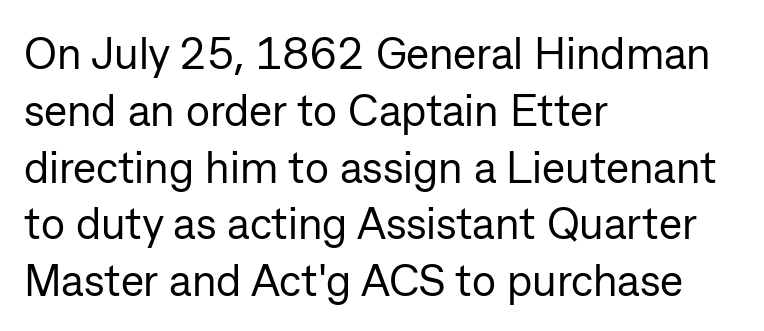
The weight tops out at a normal text grade. A clean baseline with only descenders dipping below it. Varying glyph widths throughout — classic text-font behaviour. The ragged edge is on the right, which tells us the setting is flush left.
